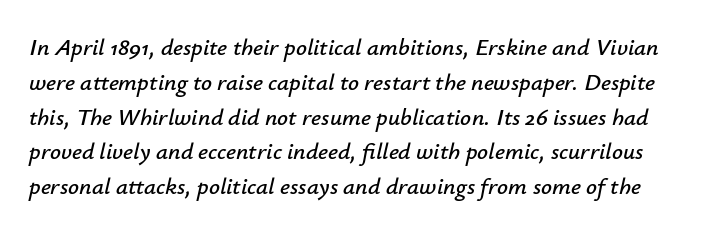
Q: Is the text italic (slanted)? A: Yes, it leans right by about 12 degrees.
Q: Is the text underlined? A: No.
Q: Is the spacing between letters normal or unusually wide? A: Normal.
Q: Is the spacing between lines tight, normal or loose? A: Normal.
